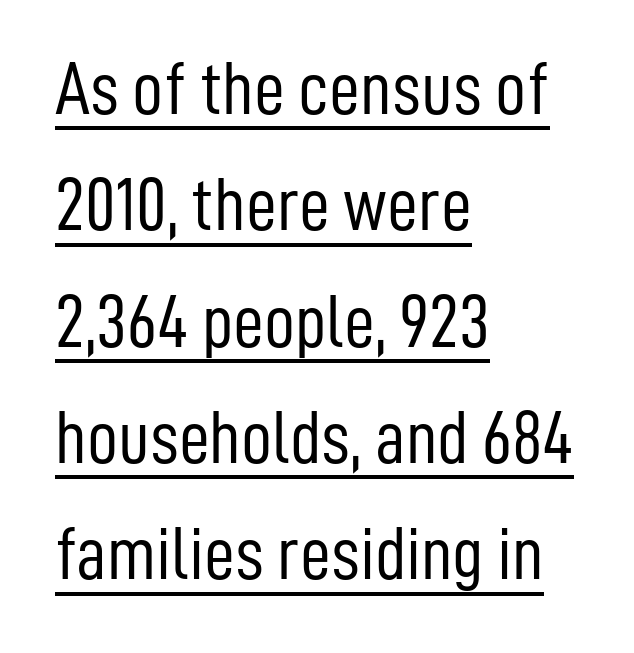
Q: Is the text bold? A: No.
Q: Is the text italic (slanted)? A: No, it is upright.
Q: Is the typeface a serif or a sans-serif typeface? A: Sans-serif.
Q: Is the text underlined? A: Yes.
Q: How is the paragraph aligned? A: Left-aligned.
Q: Is the spacing between letters normal or unusually wide? A: Normal.
Q: Is the spacing between lines tight, normal or loose? A: Normal.
Q: Width (condensed, normal, or wide)? A: Condensed.
Q: Stroke contrast? A: Low.
Q: x-height? A: Medium.
Q: Monospaced? A: No.
